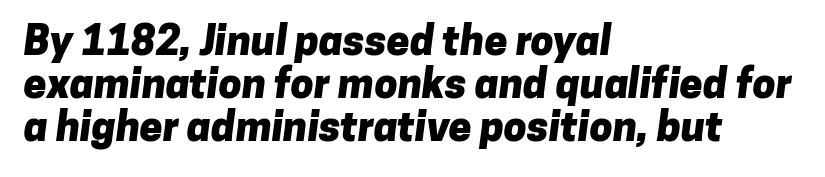
{"serif": "no", "bold": "yes", "weight": "heavy", "width": "normal", "stroke_contrast": "low", "x_height": "medium", "monospaced": "no", "underline": "no", "align": "left", "line_spacing": "tight", "line_spacing_ratio": 1.05, "letter_spacing": "normal", "letter_spacing_em": 0.0, "glyph_px": 41}
